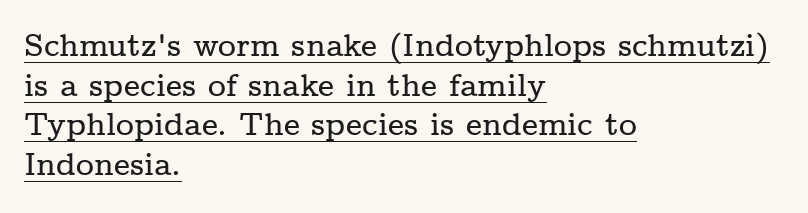
{"serif": "yes", "italic": "no", "width": "wide", "stroke_contrast": "low", "x_height": "medium", "monospaced": "no", "underline": "yes", "align": "left", "line_spacing": "normal", "line_spacing_ratio": 1.28, "letter_spacing": "normal", "letter_spacing_em": 0.0, "glyph_px": 31}
